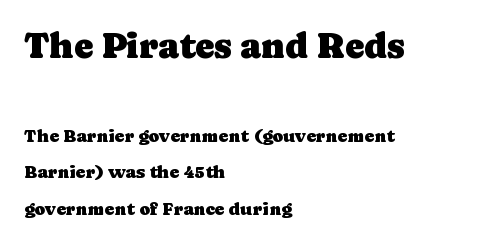
A typesetter would mark this as roman, not italic. I'd call this a serif setting — the letters wear small feet. The block sitting higher on the canvas is the one with enlarged characters. Caption: standard tracking, unaltered.
